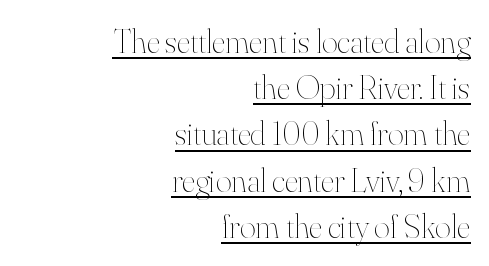
The image shows 34 px thin type, upright; set right-aligned, normal line spacing (1.36x), normal letter spacing, underlined; high stroke contrast and a small x-height.
